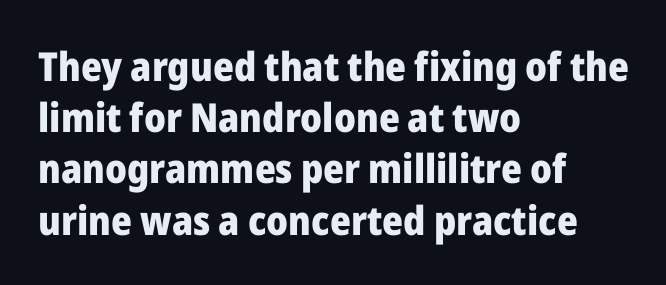
The image shows 40 px heavy sans-serif type, upright; set left-aligned, normal line spacing (1.28x), normal letter spacing, not underlined; low stroke contrast and a medium x-height.
